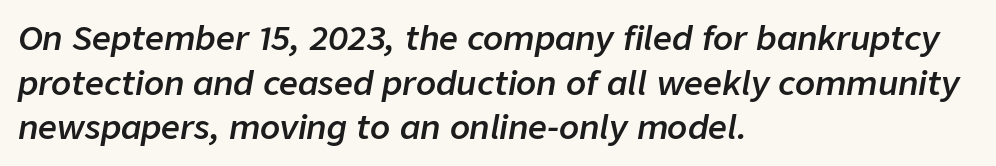
{"italic": "yes", "lean": "right", "slant_degrees": 9, "bold": "semi", "weight": "semibold", "width": "normal", "stroke_contrast": "low", "x_height": "medium", "monospaced": "no", "underline": "no", "align": "left", "line_spacing": "normal", "line_spacing_ratio": 1.35, "letter_spacing": "normal", "letter_spacing_em": 0.0, "glyph_px": 33}
